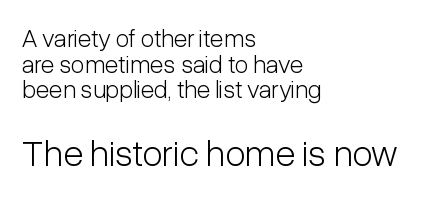
The image shows 37 px light, condensed sans-serif type, upright; set left-aligned, tight line spacing (1.03x), normal letter spacing, not underlined; the second (bottom) block is 1.48x larger; low stroke contrast and a medium x-height.
